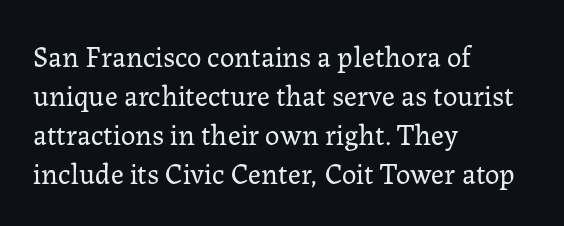
Q: Is the text bold? A: No.
Q: Is the text italic (slanted)? A: No, it is upright.
Q: Is the typeface a serif or a sans-serif typeface? A: Serif.
Q: Is the text underlined? A: No.
Q: How is the paragraph aligned? A: Left-aligned.
Q: Is the spacing between letters normal or unusually wide? A: Normal.
Q: Is the spacing between lines tight, normal or loose? A: Normal.
Q: Width (condensed, normal, or wide)? A: Normal.
Q: Stroke contrast? A: Low.
Q: x-height? A: Medium.
Q: Monospaced? A: No.
